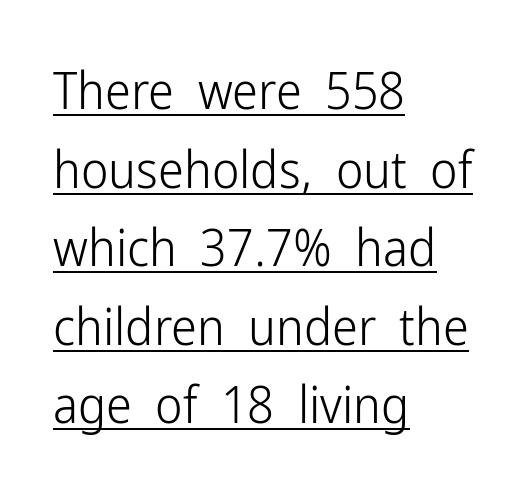
The line-height multiplier appears to be the usual default. Spacing between characters is what you'd get straight out of the box. Nothing sits at the stroke ends, so this counts as sans-serif. Stems here are at most as thick as an everyday book face. Somebody hit Ctrl+U on this one — the words are underlined.
